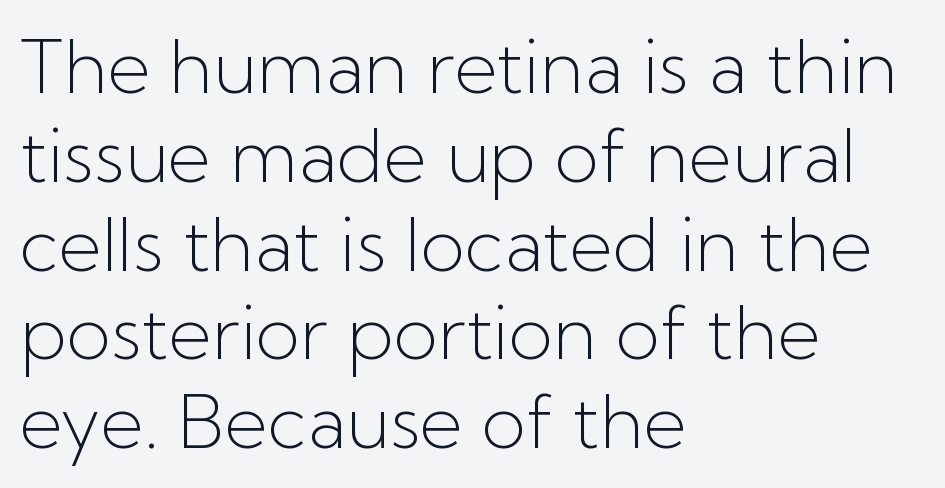
Q: Is the text bold? A: No.
Q: Is the text italic (slanted)? A: No, it is upright.
Q: Is the typeface a serif or a sans-serif typeface? A: Sans-serif.
Q: Is the text underlined? A: No.
Q: How is the paragraph aligned? A: Left-aligned.
Q: Is the spacing between letters normal or unusually wide? A: Normal.
Q: Width (condensed, normal, or wide)? A: Normal.
Q: Stroke contrast? A: Low.
Q: x-height? A: Medium.
Q: Monospaced? A: No.
